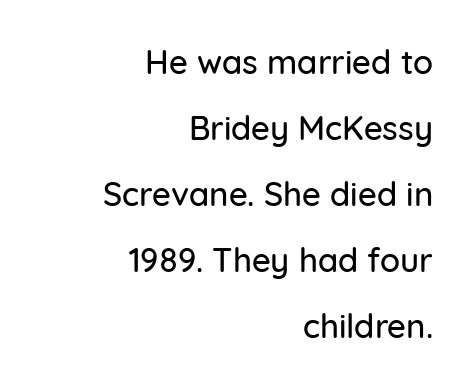
Each line ends at the same right margin while the left side varies. Spacing between characters is what you'd get straight out of the box. Every character sits straight up, as roman type does. The area under the type is left untouched. The letters advance in unequal steps, a hallmark of proportional type. Stroke terminals: plain, sans-serif.
